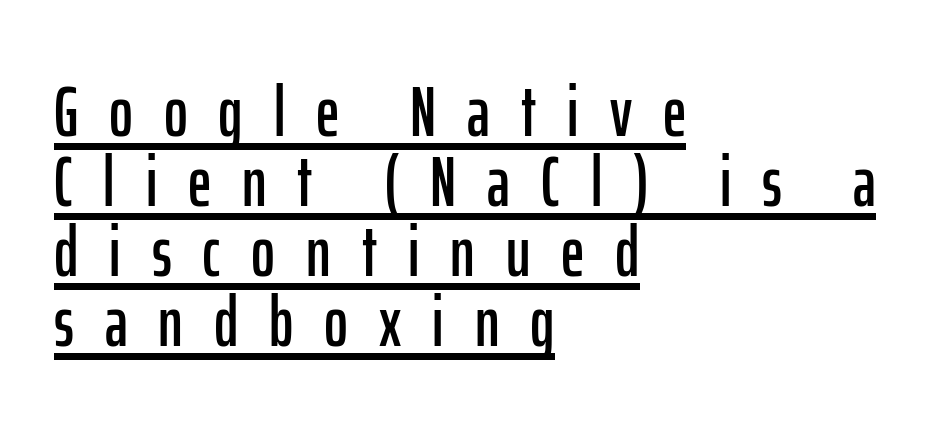
The image shows 72 px condensed sans-serif type, upright; set left-aligned, tight line spacing (0.97x), unusually wide letter spacing (+0.43 em), underlined; low stroke contrast and a medium x-height.
